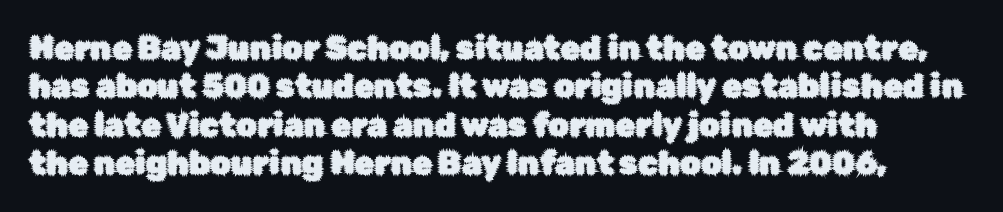
Q: Is the text italic (slanted)? A: No, it is upright.
Q: Is the typeface a serif or a sans-serif typeface? A: Sans-serif.
Q: Is the text underlined? A: No.
Q: How is the paragraph aligned? A: Left-aligned.
Q: Is the spacing between letters normal or unusually wide? A: Normal.
Q: Width (condensed, normal, or wide)? A: Normal.
Q: Stroke contrast? A: Low.
Q: x-height? A: Medium.
Q: Monospaced? A: No.
